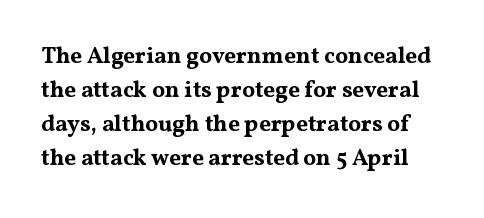
{"italic": "no", "bold": "yes", "underline": "no", "line_spacing": "normal", "line_spacing_ratio": 1.48, "letter_spacing": "normal", "letter_spacing_em": 0.0, "glyph_px": 23}
